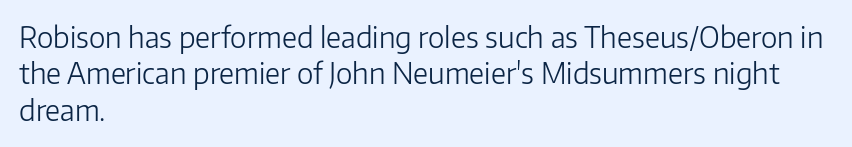
{"serif": "no", "italic": "no", "bold": "no", "weight": "light", "width": "normal", "stroke_contrast": "low", "x_height": "medium", "monospaced": "no", "underline": "no", "align": "left", "line_spacing": "normal", "line_spacing_ratio": 1.3, "letter_spacing": "normal", "letter_spacing_em": 0.0, "glyph_px": 28}
